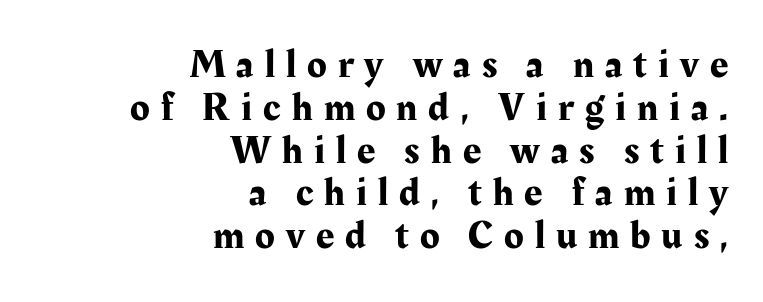
Here the designer chose a conventional face with non-uniform glyph widths. The font family rendered here belongs to the serif group. Vertical spacing — tight. These lines have a slow, spaced-out rhythm from letter to letter. Descender tails drop into unmarked territory.
